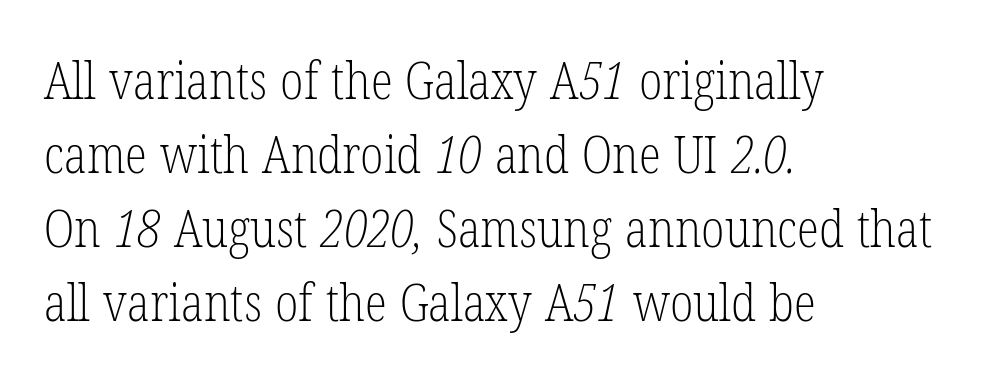
The image shows 51 px light, condensed serif type; set left-aligned, normal line spacing (1.45x), normal letter spacing, not underlined; low stroke contrast and a medium x-height.
